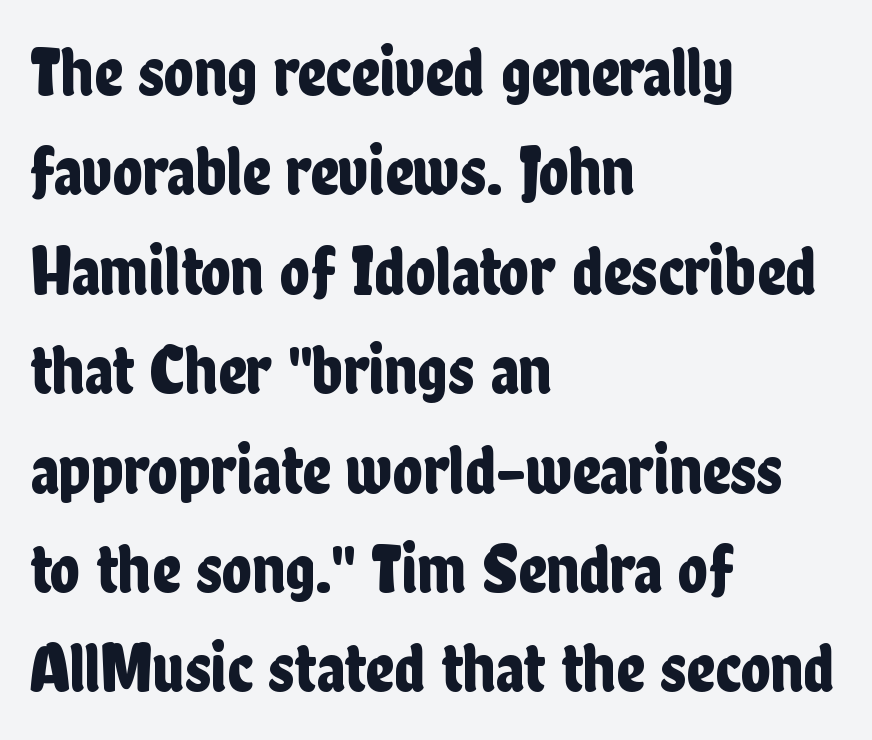
{"serif": "no", "italic": "no", "width": "condensed", "stroke_contrast": "low", "x_height": "medium", "monospaced": "no", "underline": "no", "align": "left", "line_spacing": "normal", "line_spacing_ratio": 1.42, "letter_spacing": "normal", "letter_spacing_em": 0.0, "glyph_px": 70}
